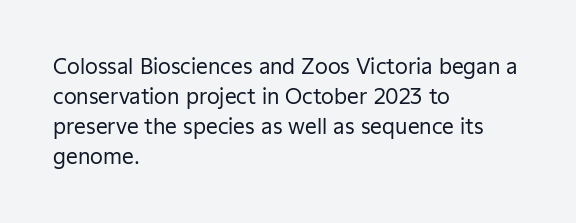
{"italic": "no", "bold": "no", "underline": "no", "align": "left", "line_spacing": "normal", "line_spacing_ratio": 1.43, "letter_spacing": "normal", "letter_spacing_em": 0.0, "glyph_px": 21}
